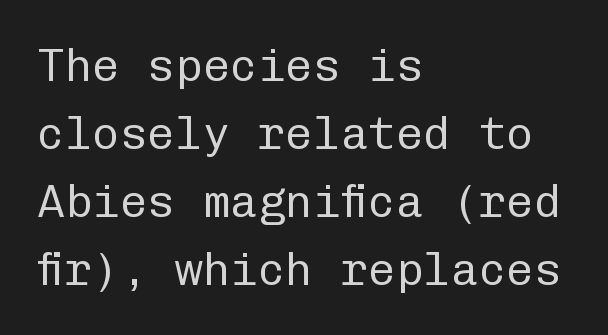
Q: Is the text bold? A: No.
Q: Is the text italic (slanted)? A: No, it is upright.
Q: Is the typeface a serif or a sans-serif typeface? A: Sans-serif.
Q: Is the text underlined? A: No.
Q: How is the paragraph aligned? A: Left-aligned.
Q: Is the spacing between letters normal or unusually wide? A: Normal.
Q: Is the spacing between lines tight, normal or loose? A: Normal.
Q: Width (condensed, normal, or wide)? A: Normal.
Q: Stroke contrast? A: Low.
Q: x-height? A: Medium.
Q: Monospaced? A: Yes.
